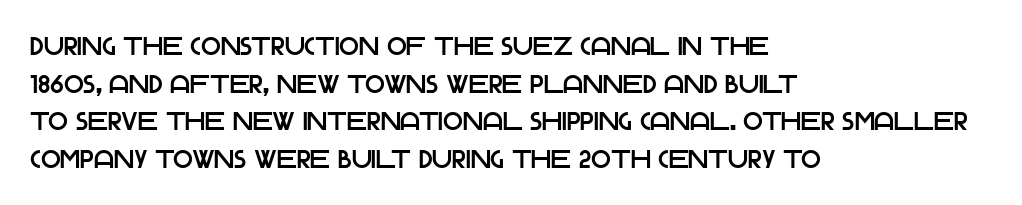
Which margin do the lines hug? The left one — the right edge is uneven. This sample uses plain, unmodified letter spacing. Glance below the letters and you will spot only blank space. Baseline-to-baseline distance is the conventional proportion of letter height.
